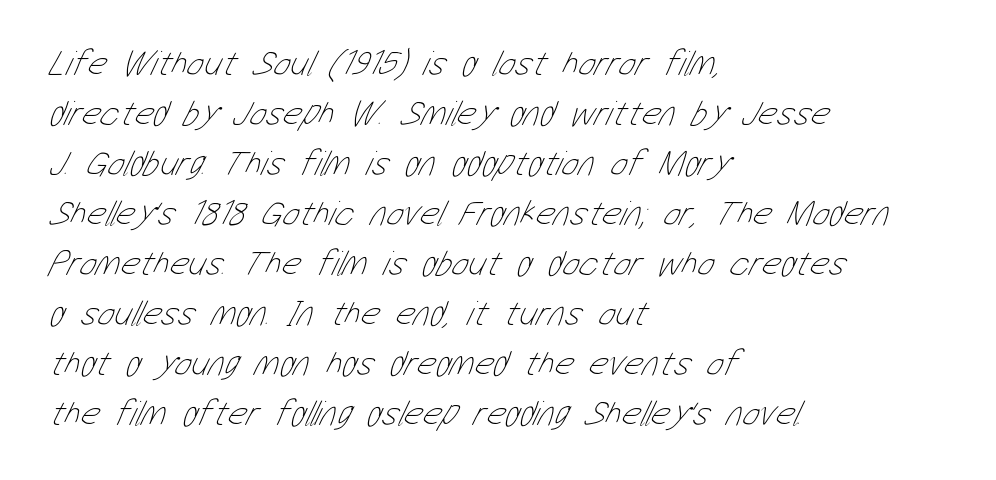
The gap between lines stays unmarked. How would I describe the line gaps? Plain and ordinary. Weight: in the light-to-regular range. This sample uses plain, unmodified letter spacing.
